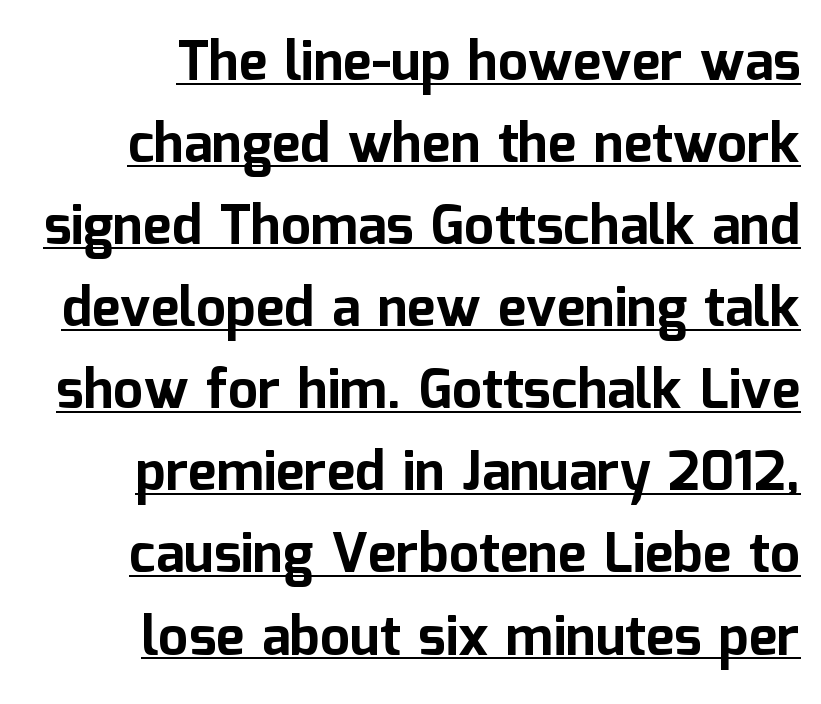
{"serif": "no", "italic": "no", "bold": "yes", "weight": "bold", "width": "normal", "stroke_contrast": "low", "x_height": "medium", "monospaced": "no", "underline": "yes", "align": "right", "line_spacing": "normal", "line_spacing_ratio": 1.52, "letter_spacing": "normal", "letter_spacing_em": 0.0, "glyph_px": 54}
